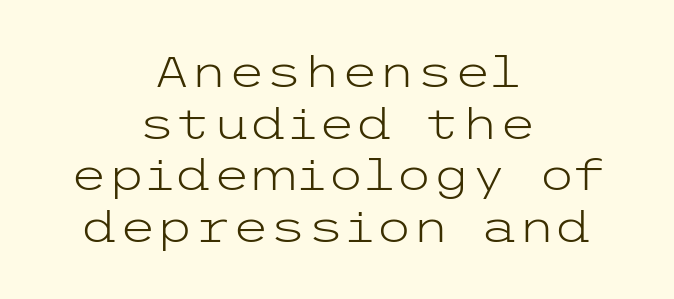
{"serif": "no", "italic": "no", "bold": "no", "weight": "light", "width": "wide", "stroke_contrast": "low", "x_height": "medium", "underline": "no", "align": "center", "line_spacing_ratio": 1.2, "letter_spacing": "normal", "letter_spacing_em": 0.0, "glyph_px": 43}
